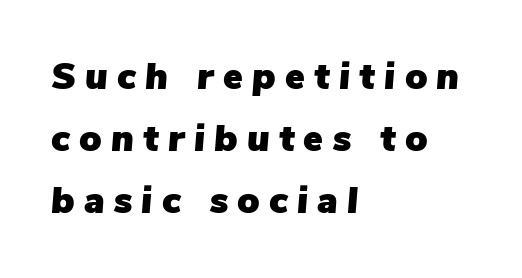
{"italic": "yes", "lean": "right", "slant_degrees": 5, "width": "normal", "stroke_contrast": "low", "x_height": "medium", "monospaced": "no", "underline": "no", "align": "left", "line_spacing": "normal", "line_spacing_ratio": 1.67, "letter_spacing": "wide", "letter_spacing_em": 0.25, "glyph_px": 37}
